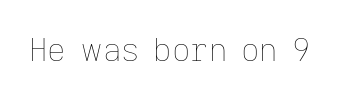
{"italic": "no", "bold": "no", "weight": "thin", "width": "normal", "stroke_contrast": "low", "x_height": "medium", "monospaced": "no", "underline": "no", "letter_spacing": "normal", "letter_spacing_em": 0.0, "glyph_px": 32}
